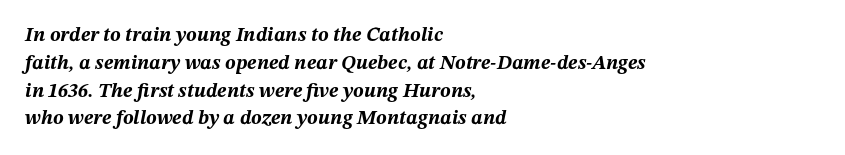
Q: Is the text bold? A: Yes.
Q: Is the text italic (slanted)? A: Yes, it leans right by about 12 degrees.
Q: Is the text underlined? A: No.
Q: How is the paragraph aligned? A: Left-aligned.
Q: Is the spacing between letters normal or unusually wide? A: Normal.
Q: Is the spacing between lines tight, normal or loose? A: Normal.
